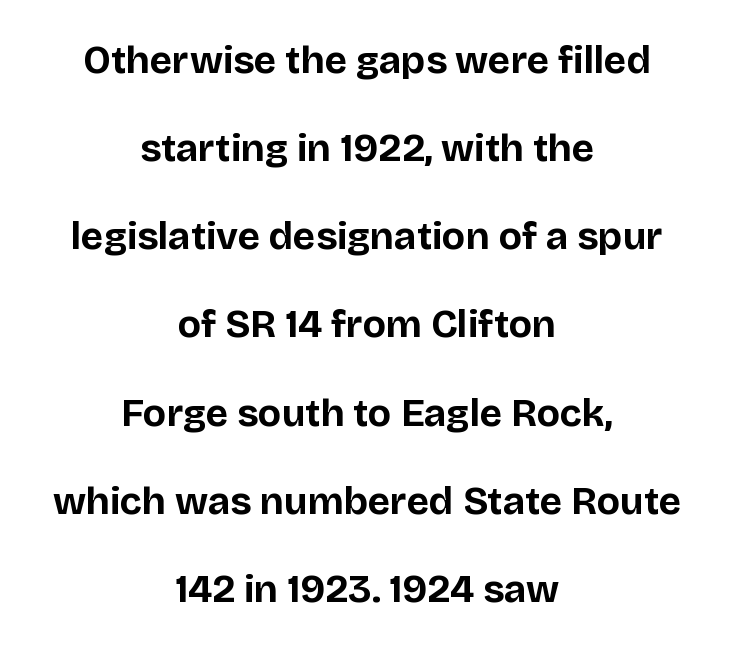
The rendering positions every line midway between the sides. Check under the words: just untouched page. Leading: increased. The text was rendered using a sans face with plain stroke endings. Does the lettering tilt? It doesn't — this is upright. The tracking reads as untouched default to a designer's eye.
